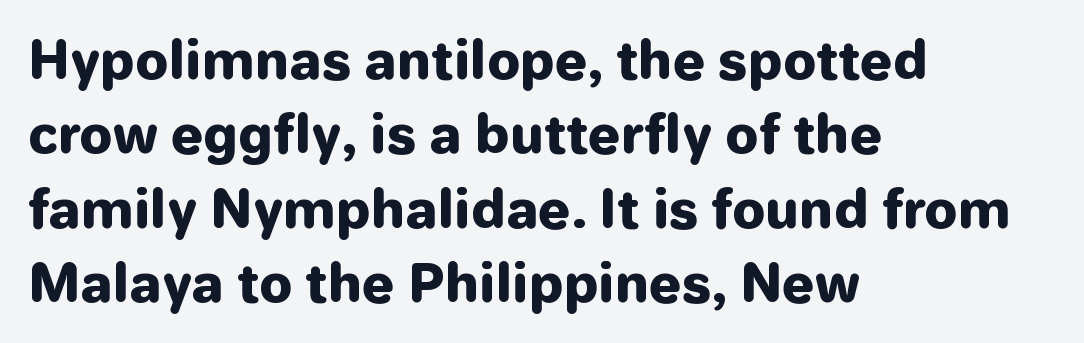
The image shows 52 px heavy sans-serif type, upright; set left-aligned, normal line spacing (1.43x), normal letter spacing, not underlined; low stroke contrast and a medium x-height.
